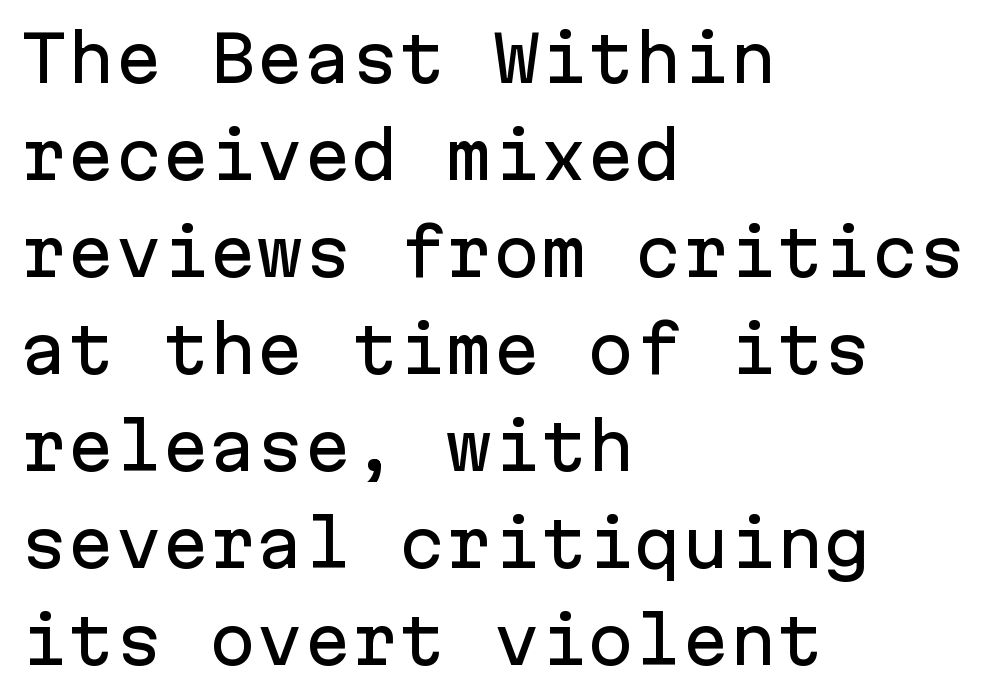
Q: Is the text italic (slanted)? A: No, it is upright.
Q: Is the typeface a serif or a sans-serif typeface? A: Sans-serif.
Q: Is the text underlined? A: No.
Q: How is the paragraph aligned? A: Left-aligned.
Q: Is the spacing between letters normal or unusually wide? A: Normal.
Q: Is the spacing between lines tight, normal or loose? A: Normal.
Q: Width (condensed, normal, or wide)? A: Normal.
Q: Stroke contrast? A: Low.
Q: x-height? A: Medium.
Q: Monospaced? A: Yes.
